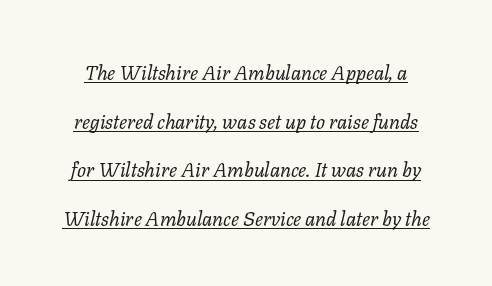
{"italic": "yes", "lean": "right", "slant_degrees": 11, "bold": "no", "underline": "yes", "line_spacing": "loose", "line_spacing_ratio": 2.43, "letter_spacing": "normal", "letter_spacing_em": 0.0, "glyph_px": 20}
